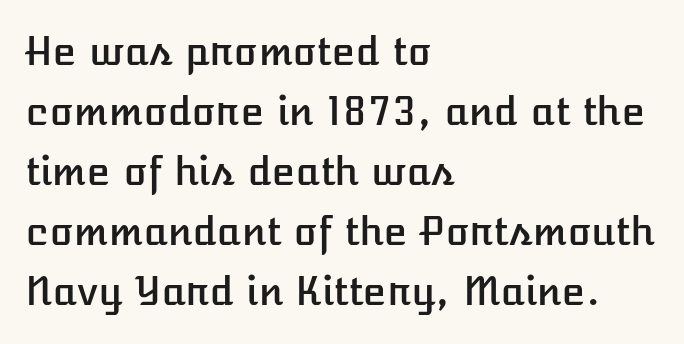
Q: Is the text italic (slanted)? A: No, it is upright.
Q: Is the text underlined? A: No.
Q: How is the paragraph aligned? A: Left-aligned.
Q: Is the spacing between letters normal or unusually wide? A: Normal.
Q: Is the spacing between lines tight, normal or loose? A: Normal.
Q: Width (condensed, normal, or wide)? A: Normal.
Q: Stroke contrast? A: Low.
Q: x-height? A: Medium.
Q: Monospaced? A: No.
